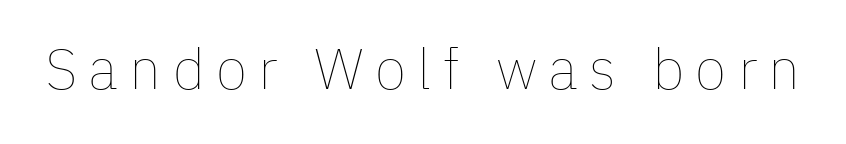
{"italic": "no", "bold": "no", "weight": "thin", "width": "normal", "stroke_contrast": "low", "x_height": "medium", "monospaced": "no", "underline": "no", "letter_spacing": "wide", "letter_spacing_em": 0.2, "glyph_px": 57}
